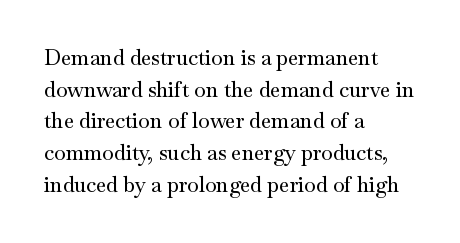
The image shows 21 px text type, upright; set left-aligned, normal line spacing (1.51x), normal letter spacing, not underlined.
